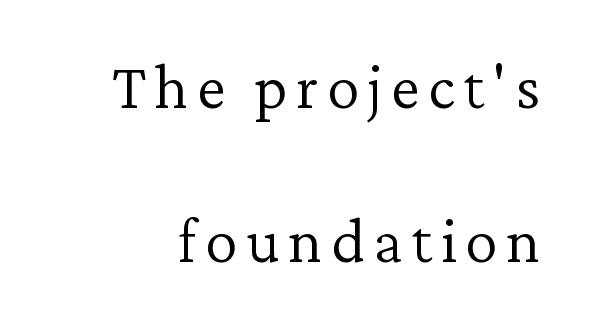
Q: Is the text bold? A: No.
Q: Is the text italic (slanted)? A: No, it is upright.
Q: Is the typeface a serif or a sans-serif typeface? A: Serif.
Q: Is the text underlined? A: No.
Q: Is the spacing between lines tight, normal or loose? A: Loose.
Q: Width (condensed, normal, or wide)? A: Normal.
Q: Stroke contrast? A: Low.
Q: x-height? A: Medium.
Q: Monospaced? A: No.
